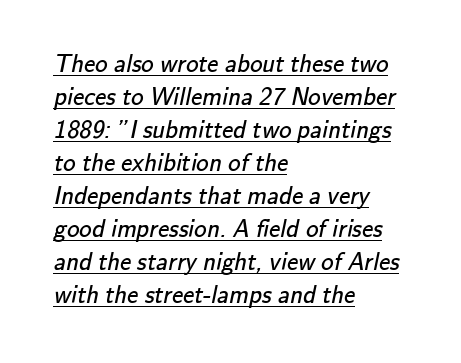
Q: Is the text bold? A: No.
Q: Is the text underlined? A: Yes.
Q: How is the paragraph aligned? A: Left-aligned.
Q: Is the spacing between letters normal or unusually wide? A: Normal.
Q: Is the spacing between lines tight, normal or loose? A: Normal.
